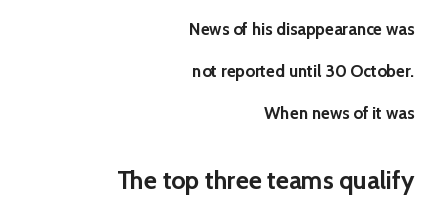
Q: Is the text bold? A: Yes.
Q: Is the text italic (slanted)? A: No, it is upright.
Q: Is the text underlined? A: No.
Q: How is the paragraph aligned? A: Right-aligned.
Q: Is the spacing between letters normal or unusually wide? A: Normal.
Q: Is the spacing between lines tight, normal or loose? A: Loose.
Q: Which block of text is set in a larger size, the first (top) or the second (bottom)? A: The second (bottom) one.
